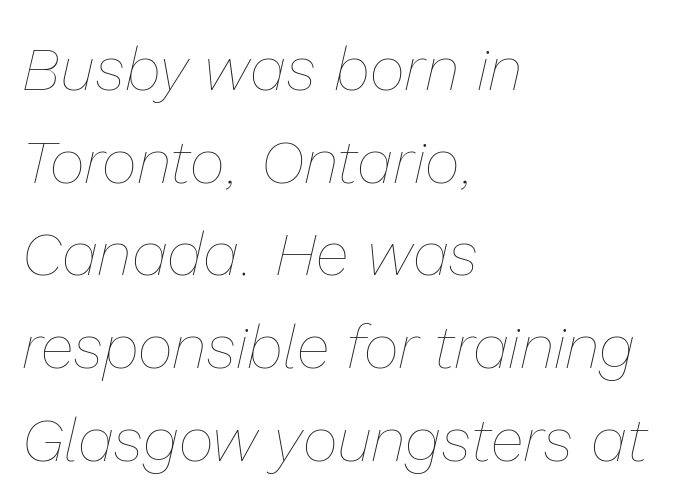
Q: Is the text bold? A: No.
Q: Is the text italic (slanted)? A: Yes, it leans right by about 13 degrees.
Q: Is the text underlined? A: No.
Q: How is the paragraph aligned? A: Left-aligned.
Q: Is the spacing between letters normal or unusually wide? A: Normal.
Q: Is the spacing between lines tight, normal or loose? A: Normal.
Q: Width (condensed, normal, or wide)? A: Normal.
Q: Stroke contrast? A: Low.
Q: x-height? A: Medium.
Q: Monospaced? A: No.
